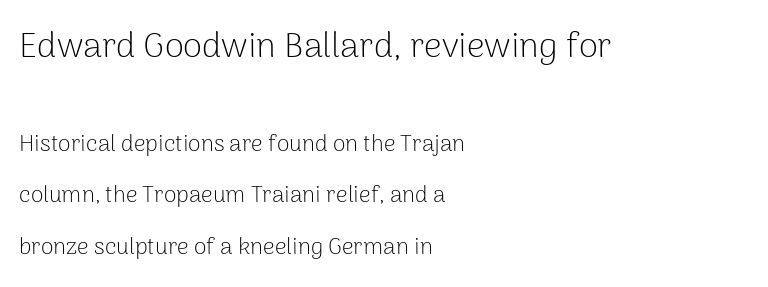
{"serif": "no", "italic": "no", "bold": "no", "weight": "light", "width": "normal", "stroke_contrast": "low", "x_height": "medium", "monospaced": "no", "underline": "no", "align": "left", "line_spacing": "loose", "line_spacing_ratio": 2.25, "letter_spacing": "normal", "letter_spacing_em": 0.0, "larger_block": "first", "size_ratio": 1.52, "glyph_px": 35}
